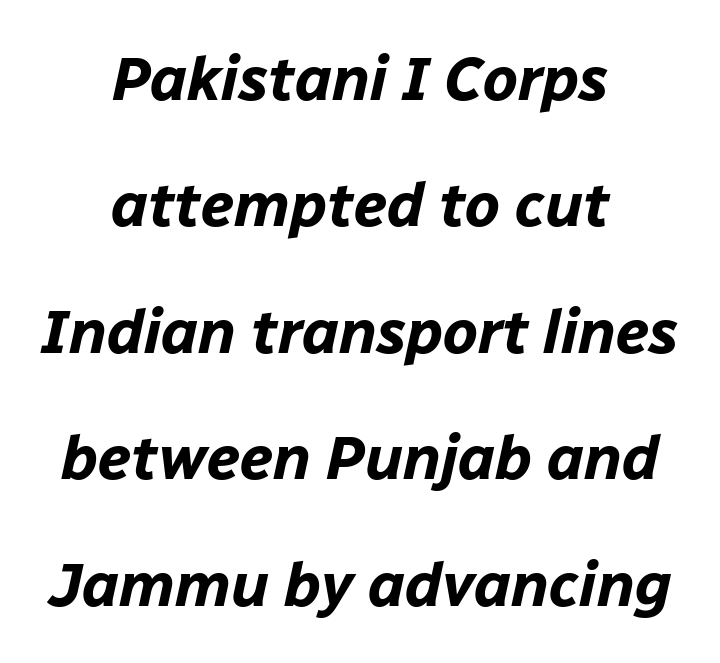
The image shows 62 px bold type, italic (leaning right); set centered, loose line spacing (2.04x), normal letter spacing, not underlined; low stroke contrast and a medium x-height.
